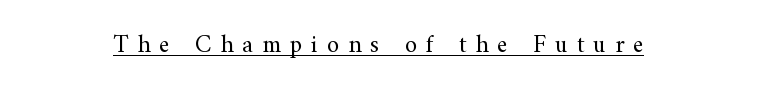
Q: Is the text bold? A: No.
Q: Is the text italic (slanted)? A: No, it is upright.
Q: Is the text underlined? A: Yes.
Q: How is the paragraph aligned? A: Centered.
Q: Is the spacing between letters normal or unusually wide? A: Unusually wide.
